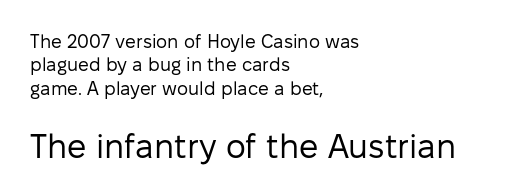
One-word summary of the alignment: left. Bare-footed words on every line. Varying glyph widths throughout — classic text-font behaviour. This rendering leaves character spacing at its baseline value. The letters in the lower block stand taller than those in the block above. Weight: regular or lighter.
